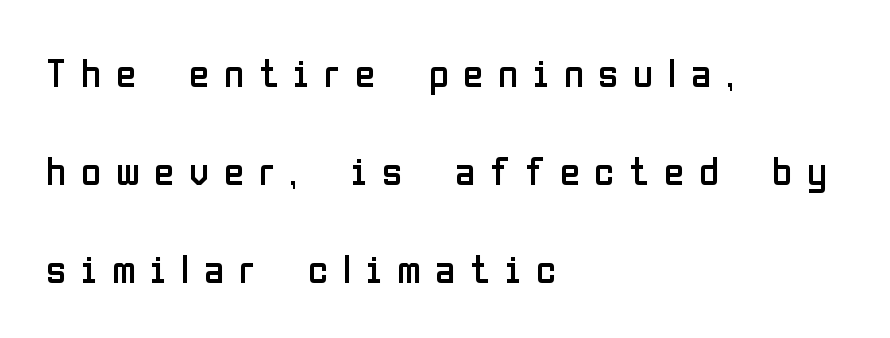
The image shows 41 px regular-weight, condensed sans-serif type, upright; set left-aligned, loose line spacing (2.39x), unusually wide letter spacing (+0.36 em), not underlined; low stroke contrast and a medium x-height.
